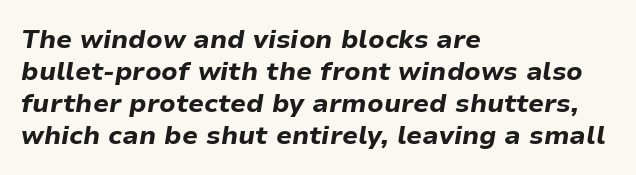
The image shows 26 px bold type, italic (leaning right); set left-aligned, line spacing 1.23x, normal letter spacing, not underlined.
